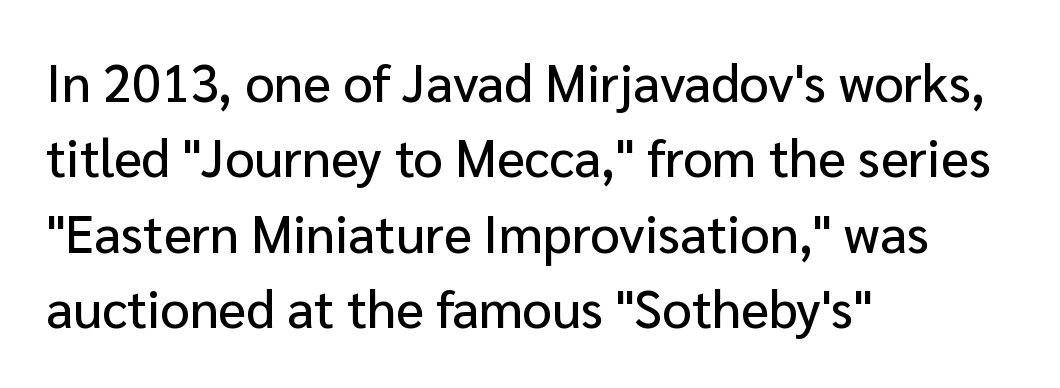
{"serif": "no", "italic": "no", "width": "normal", "stroke_contrast": "low", "x_height": "medium", "monospaced": "no", "underline": "no", "align": "left", "line_spacing": "normal", "line_spacing_ratio": 1.45, "letter_spacing": "normal", "letter_spacing_em": 0.0, "glyph_px": 52}
